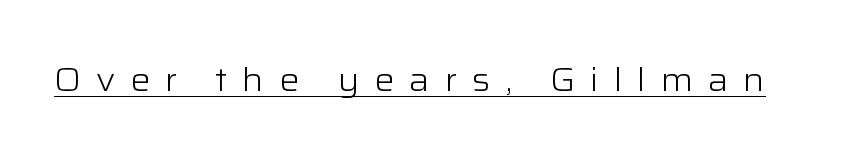
Each word looks stretched out because of the extra space between its letters. If you drew a line through each stem, it would be perfectly vertical. The letters look calm and open, with moderate or lighter stems. Note: no serifs on the glyphs. The rendering uses natural spacing where letterforms have individual widths. These characters rest on top of a visible drawn line.
